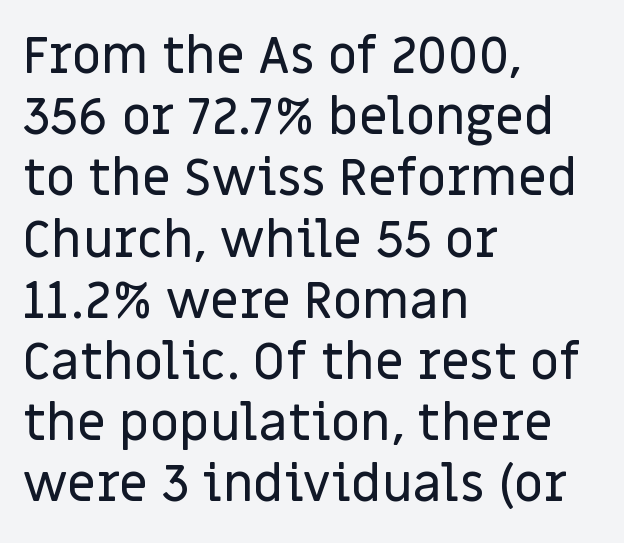
Each letter's strokes conclude bluntly, with no projecting serifs. Posture: vertical. Think of a printed novel: that variable character pitch is what you see here. Honestly, there is no underline to notice here at all.
